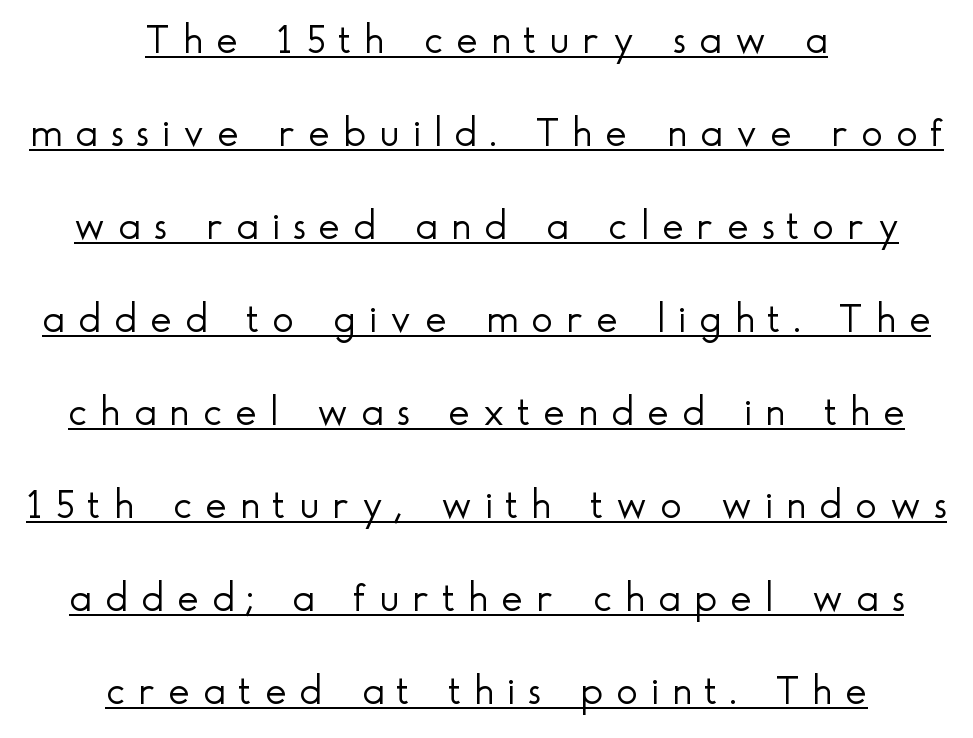
Is this a sans? Yes — the strokes have no serifs. Designer's note — italics off, roman on. The passage is arranged like a title page — every line centered. Letter spacing: wide.
